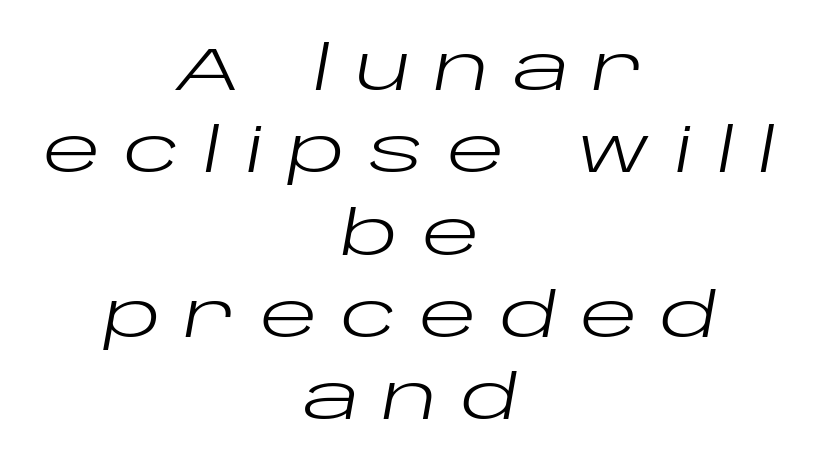
Where is the straight margin? There isn't one; the lines are centered. Observe the lean: these are italic letterforms. No chunkiness to these letters — they're not bold. Underline: absent. How would I describe the line gaps? Plain and ordinary.
